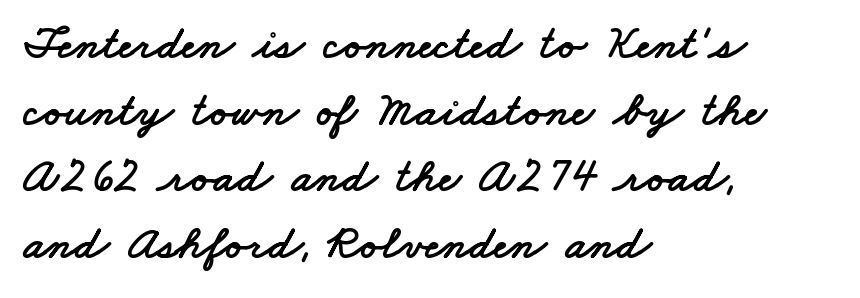
Q: Is the typeface a serif or a sans-serif typeface? A: Sans-serif.
Q: Is the text underlined? A: No.
Q: How is the paragraph aligned? A: Left-aligned.
Q: Is the spacing between letters normal or unusually wide? A: Normal.
Q: Is the spacing between lines tight, normal or loose? A: Normal.
Q: Width (condensed, normal, or wide)? A: Wide.
Q: Stroke contrast? A: Low.
Q: x-height? A: Small.
Q: Monospaced? A: No.
